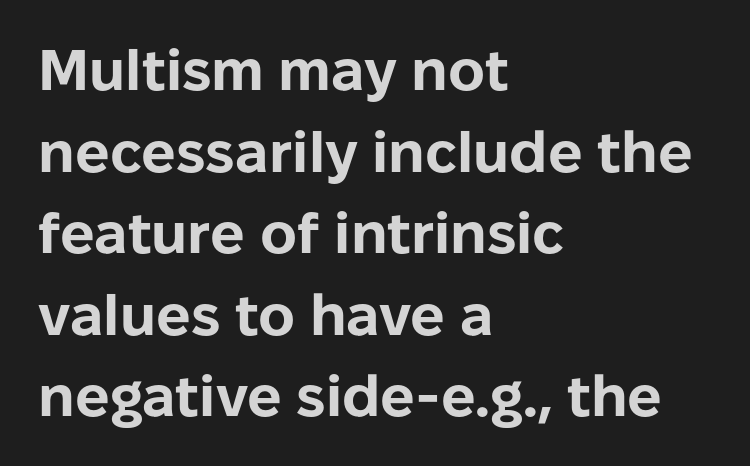
{"serif": "no", "italic": "no", "bold": "yes", "weight": "bold", "width": "normal", "stroke_contrast": "low", "x_height": "medium", "monospaced": "no", "underline": "no", "align": "left", "line_spacing": "normal", "line_spacing_ratio": 1.43, "letter_spacing": "normal", "letter_spacing_em": 0.0, "glyph_px": 57}
